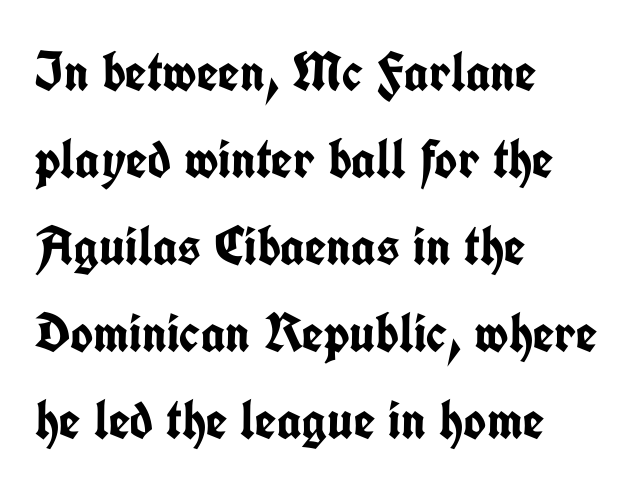
The image shows 55 px semibold, condensed sans-serif type, upright; set left-aligned, normal line spacing (1.58x), normal letter spacing, not underlined; low stroke contrast and a medium x-height.
